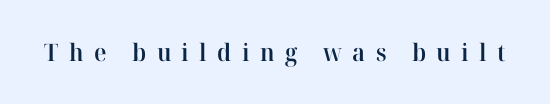
The image shows 24 px text type, upright; set unusually wide letter spacing (+0.43 em), not underlined.
